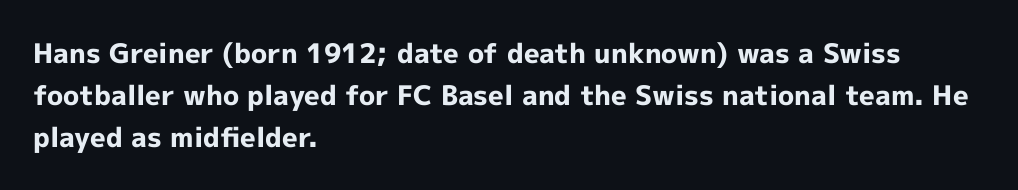
{"italic": "no", "bold": "yes", "underline": "no", "align": "left", "line_spacing": "normal", "line_spacing_ratio": 1.56, "letter_spacing": "normal", "letter_spacing_em": 0.0, "glyph_px": 27}
